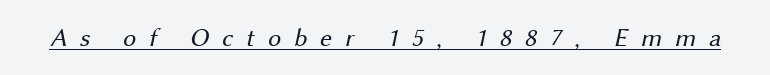
Q: Is the text bold? A: No.
Q: Is the text underlined? A: Yes.
Q: Is the spacing between letters normal or unusually wide? A: Unusually wide.
